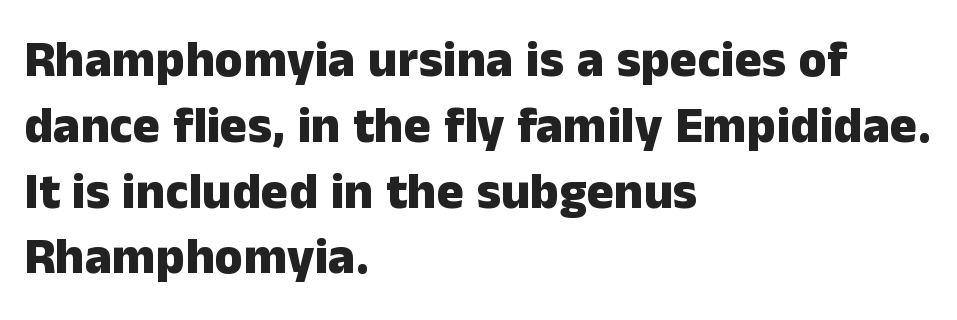
You could not count columns in this text — the font is proportionally spaced. These lines are set flush left with a ragged right edge. Quick note: underline off. Letterform terminals end flat and unadorned throughout the passage. Honestly, the letter spacing is just normal — you wouldn't notice it.
